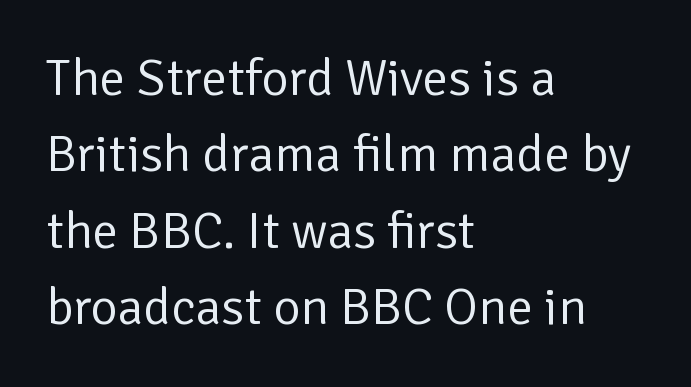
The lettering stays uniformly vertical, giving the passage a roman look. Stroke terminals: plain, sans-serif. Horizontal alignment here is leftward, the default for most running prose. Each word holds together tightly as a unit, with standard inter-letter gaps.
